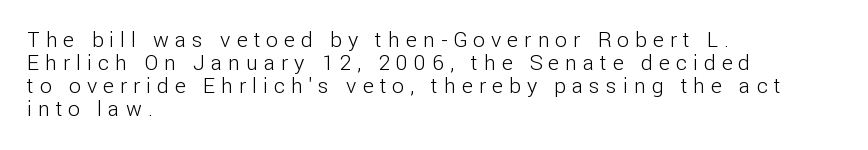
The image shows 21 px text type, upright; set left-aligned, tight line spacing (1.1x), unusually wide letter spacing (+0.29 em), not underlined.
